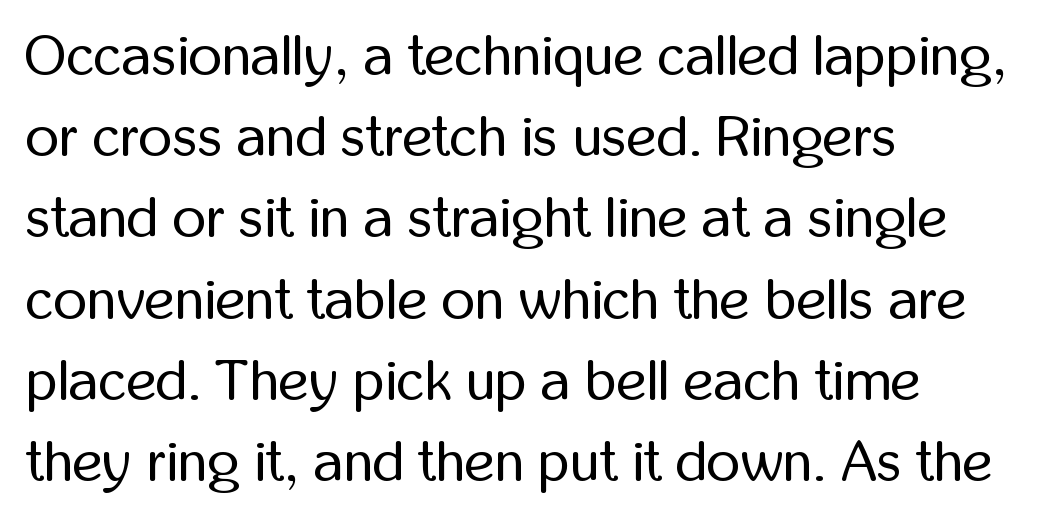
The image shows 58 px regular-weight, condensed sans-serif type, upright; set left-aligned, normal line spacing (1.4x), normal letter spacing, not underlined; low stroke contrast and a medium x-height.
